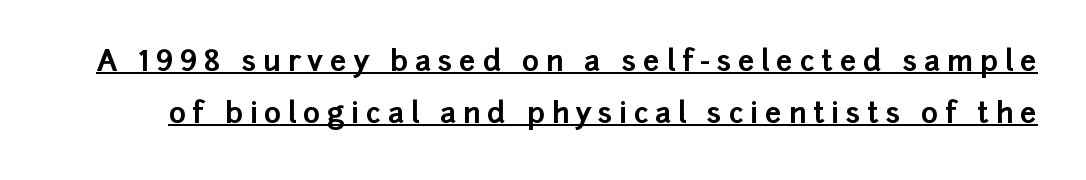
The image shows 29 px bold sans-serif type, upright; set line spacing 1.78x, unusually wide letter spacing (+0.23 em), underlined; low stroke contrast and a medium x-height.
